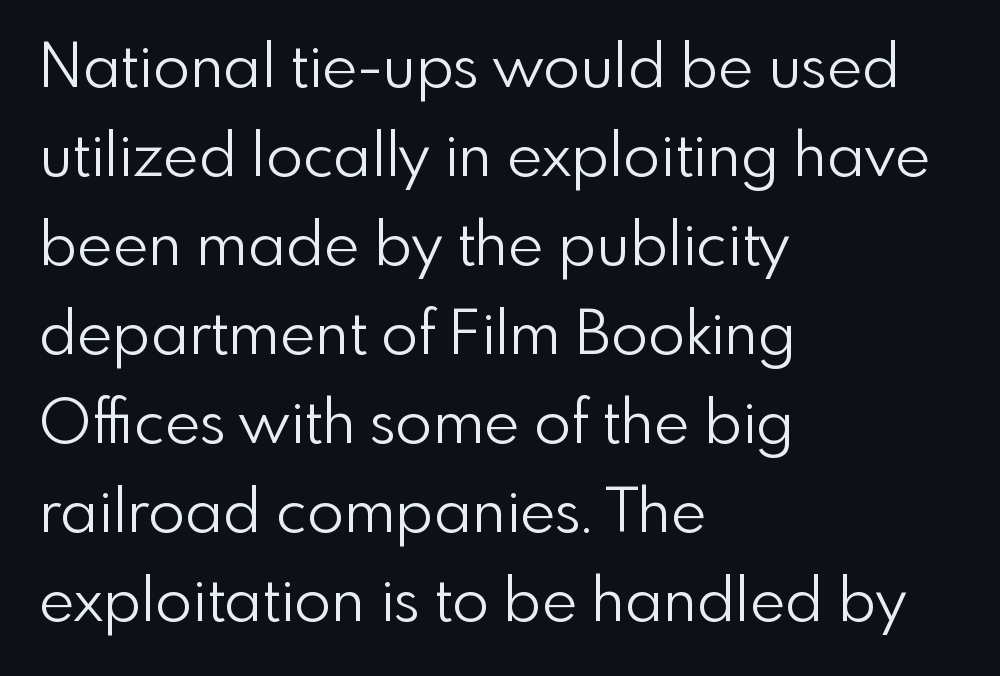
The image shows 61 px light sans-serif type, upright; set left-aligned, normal line spacing (1.46x), normal letter spacing, not underlined; a small x-height.
